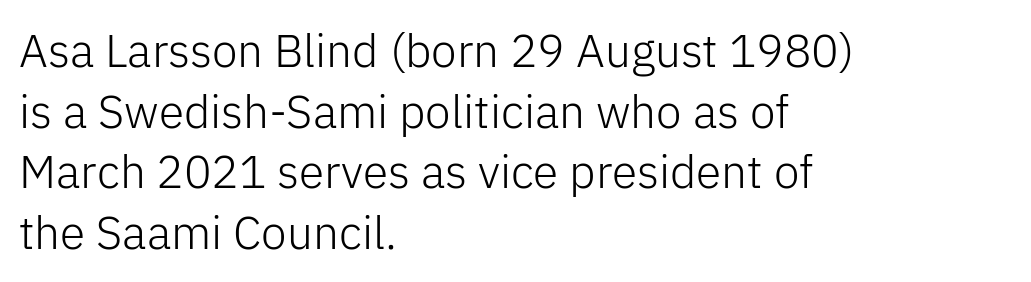
Posture: vertical. Leading: standard. The rendering anchors every line to the left-hand side. Serifs: no, the terminals of the letterforms are clean. You could call the tracking neutral — neither tight nor loose. These lines are rendered in a variable-pitch font.
